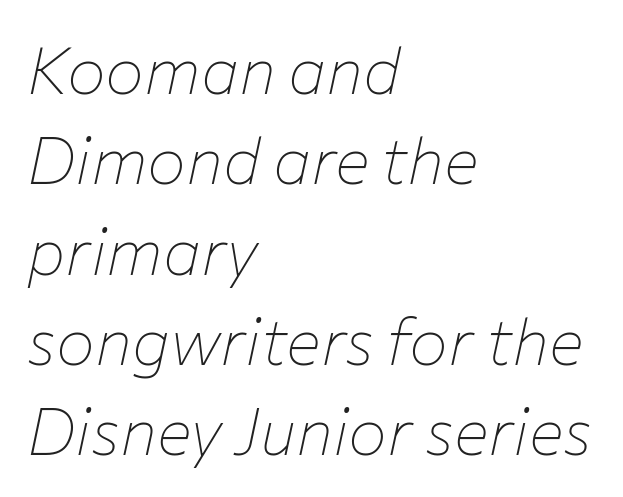
{"italic": "yes", "lean": "right", "slant_degrees": 12, "bold": "no", "weight": "thin", "width": "normal", "stroke_contrast": "low", "x_height": "medium", "monospaced": "no", "underline": "no", "align": "left", "line_spacing": "normal", "line_spacing_ratio": 1.39, "letter_spacing": "normal", "letter_spacing_em": 0.0, "glyph_px": 65}
